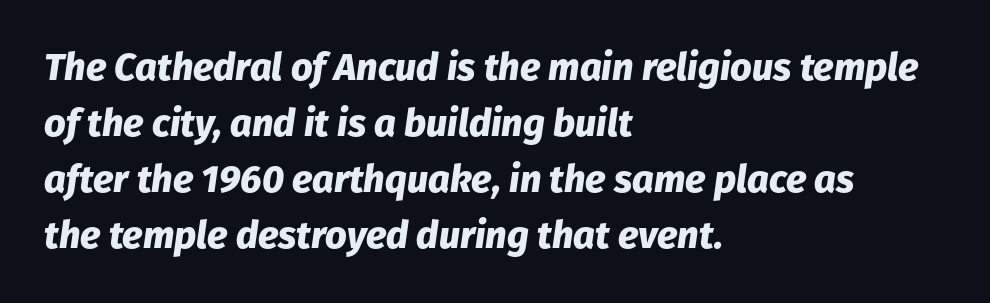
Do the characters align in a grid? No, the font is proportional. Any mark beneath the type? The region is blank. Horizontal bands of white between lines are of average thickness. Look at the tracking — it's just the regular setting, nothing added. Weight check: bold — yes, fully. Is the block centered? No — it sits flush against the left margin.
